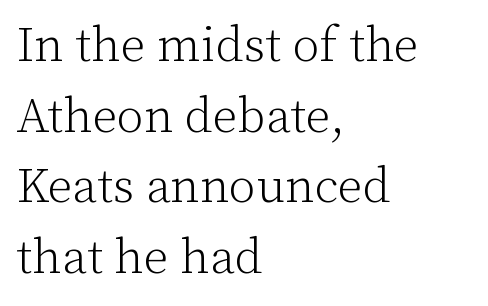
Look at the bottom of the vertical strokes: they flare into serifs here. The strip under each line holds only bare page. Is the type heavy? It reads as light-to-regular instead. Ascenders rise straight up at ninety degrees. In CSS terms this would be text-align: left. Successive baselines arrive at the customary interval.
